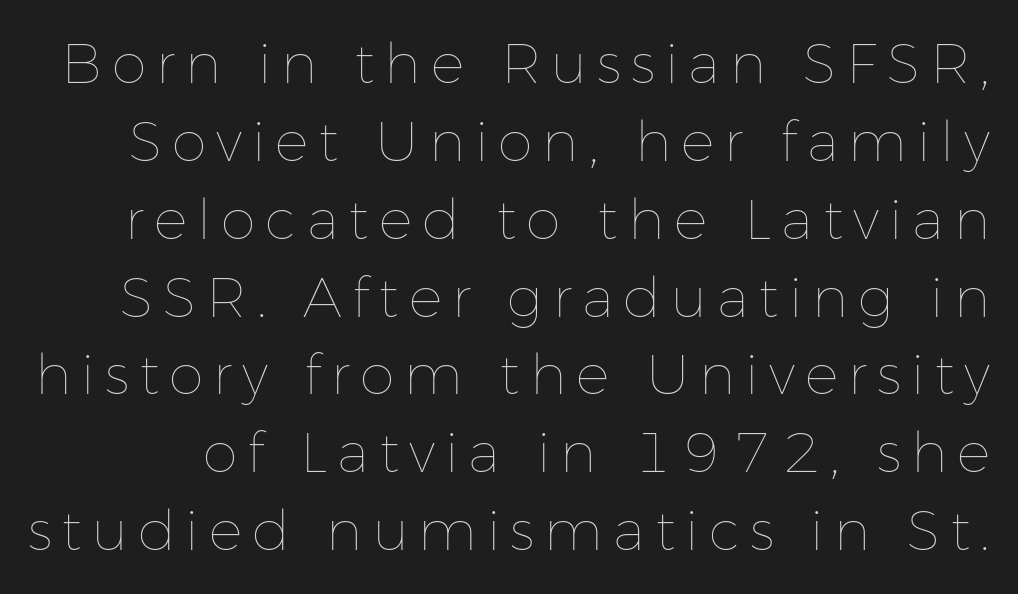
Q: Is the text bold? A: No.
Q: Is the text italic (slanted)? A: No, it is upright.
Q: Is the text underlined? A: No.
Q: Is the spacing between lines tight, normal or loose? A: Normal.
Q: Width (condensed, normal, or wide)? A: Normal.
Q: Stroke contrast? A: Low.
Q: x-height? A: Medium.
Q: Monospaced? A: No.
